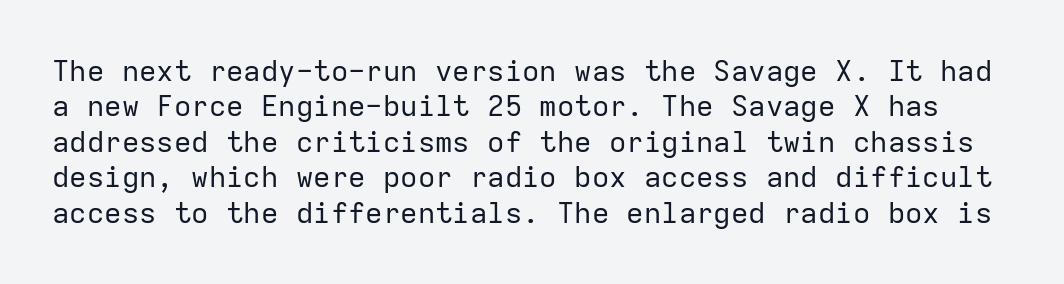
{"serif": "no", "italic": "no", "bold": "no", "weight": "regular", "width": "normal", "stroke_contrast": "low", "x_height": "medium", "monospaced": "yes", "underline": "no", "line_spacing_ratio": 1.22, "letter_spacing": "normal", "letter_spacing_em": 0.0, "glyph_px": 29}
